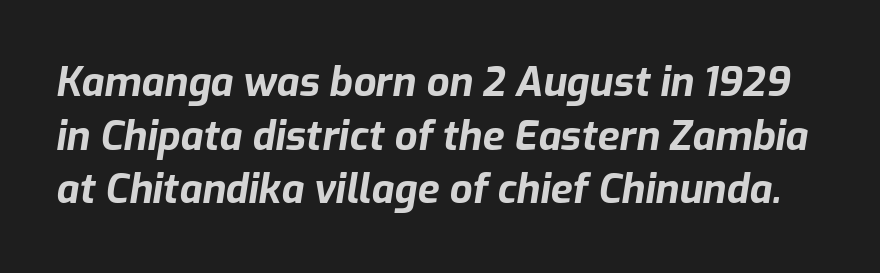
It's the slanting kind of type. The rendering uses natural spacing where letterforms have individual widths. Only glyphs here, with clear space below each row. Leading matches the norm, producing a regular column. The face used here is rendered with its standard letterfit.
